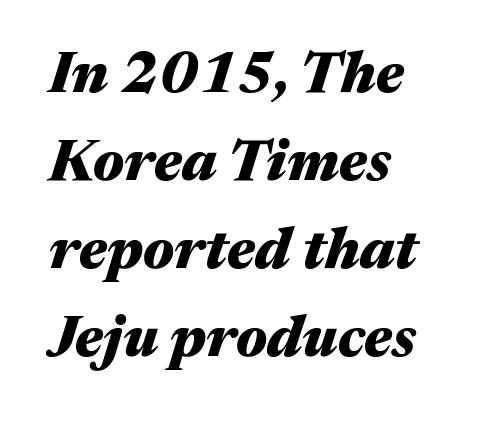
Caption: multi-line text, flush left, ragged right. Slanted lettering throughout. Inter-character spacing is left at the font's built-in metrics. Weight: bold. The zone under the glyphs is completely vacant.
